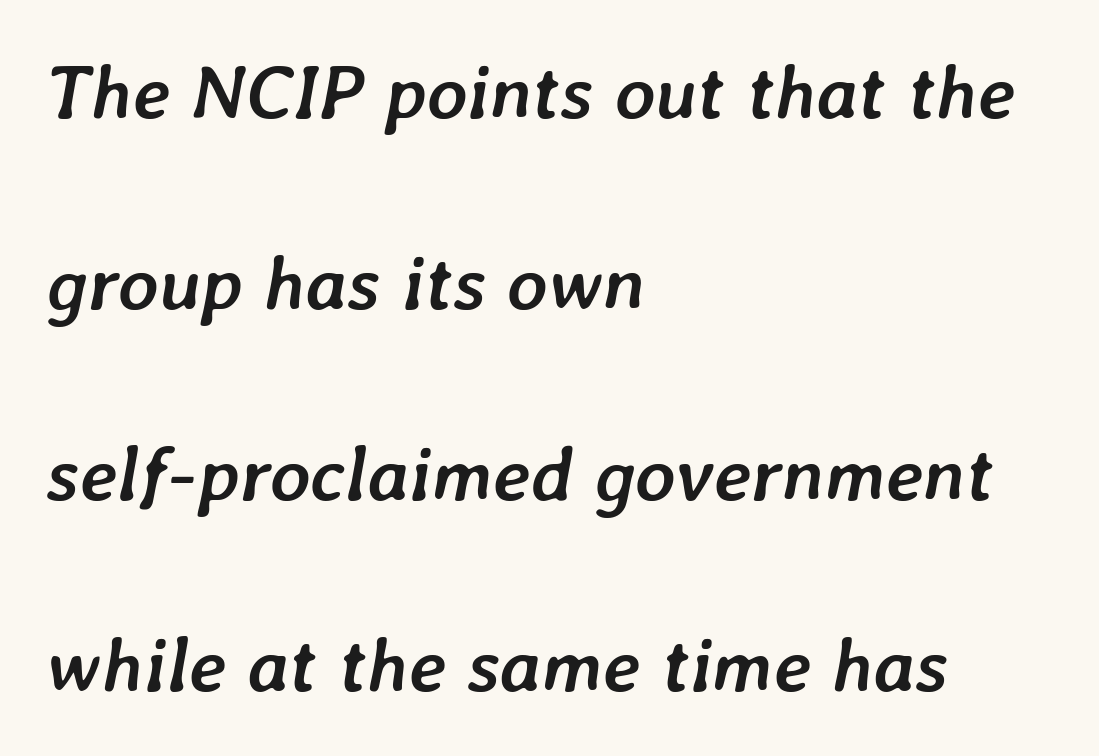
{"italic": "yes", "lean": "right", "slant_degrees": 7, "bold": "yes", "weight": "semibold", "width": "normal", "stroke_contrast": "low", "x_height": "medium", "monospaced": "no", "underline": "no", "align": "left", "line_spacing": "loose", "line_spacing_ratio": 2.48, "letter_spacing": "normal", "letter_spacing_em": 0.0, "glyph_px": 77}
